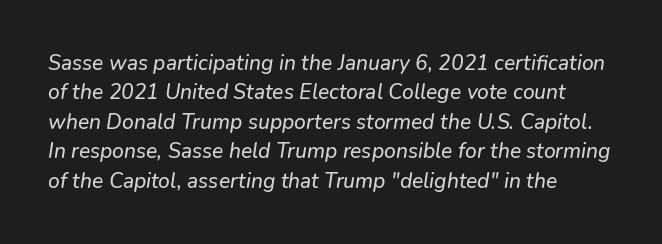
Q: Is the text italic (slanted)? A: Yes, it leans right by about 9 degrees.
Q: Is the text underlined? A: No.
Q: How is the paragraph aligned? A: Left-aligned.
Q: Is the spacing between letters normal or unusually wide? A: Normal.
Q: Is the spacing between lines tight, normal or loose? A: Normal.
